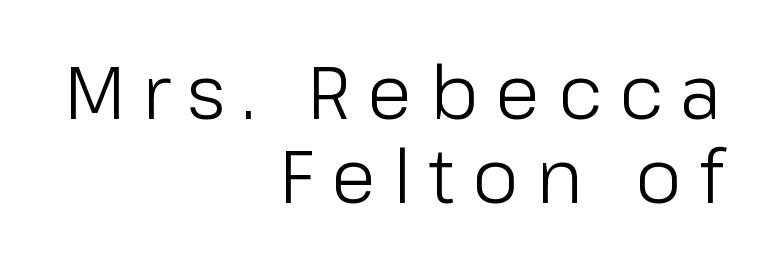
The image shows 74 px light sans-serif type, upright; set right-aligned, tight line spacing (1.13x), unusually wide letter spacing (+0.23 em), not underlined; low stroke contrast and a medium x-height.
